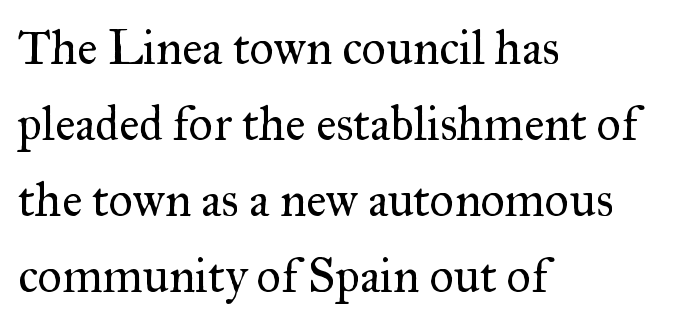
This is serif lettering, the kind often seen in printed books. Tracking here is standard; glyphs follow each other at the usual distance. Where is the straight margin? On the left. No italicization has been applied; the sample stays upright. Descender tails drop into unmarked territory.
